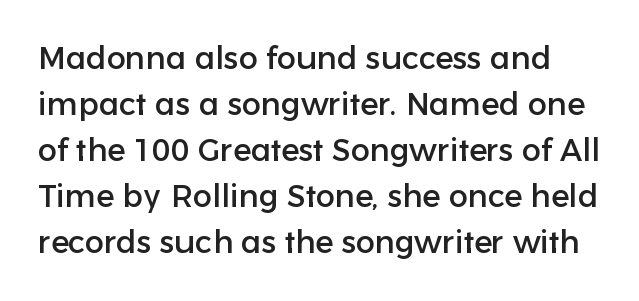
{"serif": "no", "italic": "no", "width": "normal", "stroke_contrast": "low", "x_height": "medium", "monospaced": "no", "underline": "no", "line_spacing": "normal", "line_spacing_ratio": 1.44, "letter_spacing": "normal", "letter_spacing_em": 0.0, "glyph_px": 32}
